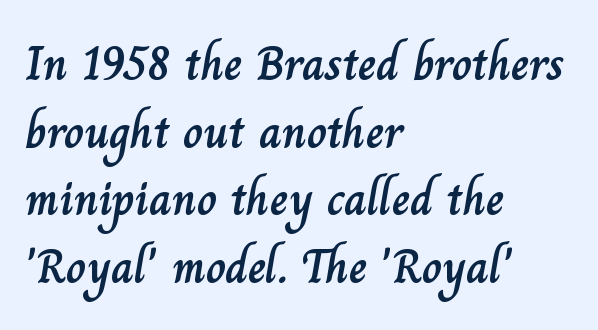
The rendering uses natural spacing where letterforms have individual widths. Typeset ragged right — the left edge is the straight one. The words here are not underlined.
